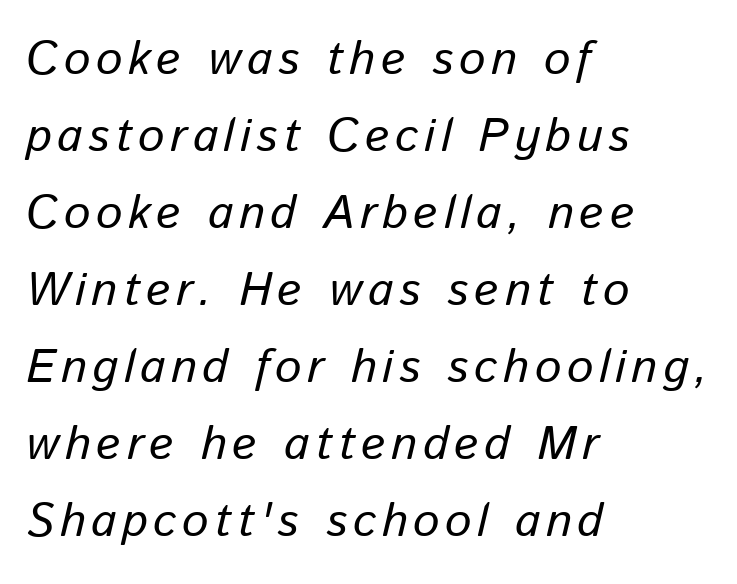
{"italic": "yes", "lean": "right", "slant_degrees": 13, "width": "normal", "stroke_contrast": "low", "x_height": "medium", "monospaced": "no", "underline": "no", "align": "left", "line_spacing": "normal", "line_spacing_ratio": 1.64, "glyph_px": 47}
